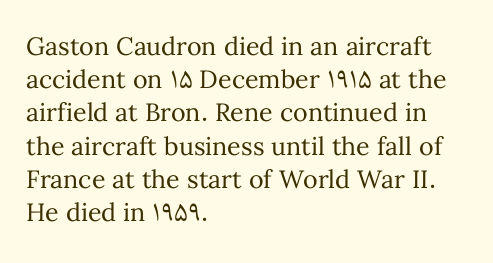
These lines sit exactly where default settings would place them. Decoration check: the copy has no underline. The typeface has the unassuming heft of standard copy or less. Horizontal alignment here is leftward, the default for most running prose.
